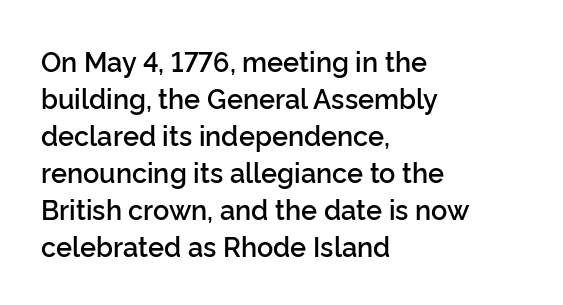
Q: Is the text bold? A: Semi-bold.
Q: Is the text italic (slanted)? A: No, it is upright.
Q: Is the text underlined? A: No.
Q: How is the paragraph aligned? A: Left-aligned.
Q: Is the spacing between letters normal or unusually wide? A: Normal.
Q: Is the spacing between lines tight, normal or loose? A: Normal.
